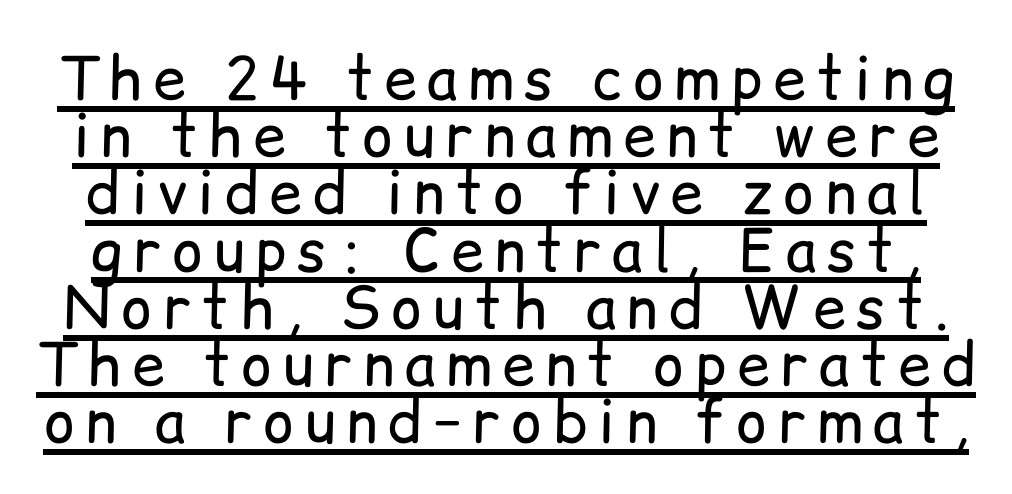
{"serif": "no", "italic": "no", "bold": "no", "weight": "regular", "width": "normal", "stroke_contrast": "low", "x_height": "medium", "monospaced": "no", "underline": "yes", "line_spacing": "tight", "line_spacing_ratio": 0.97, "glyph_px": 59}
